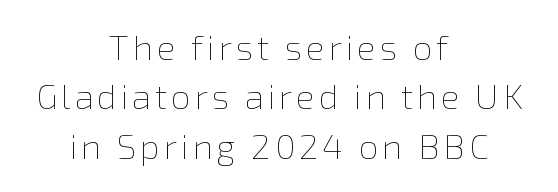
{"italic": "no", "bold": "no", "weight": "thin", "width": "normal", "x_height": "medium", "monospaced": "no", "underline": "no", "align": "center", "line_spacing": "normal", "line_spacing_ratio": 1.41, "glyph_px": 35}
